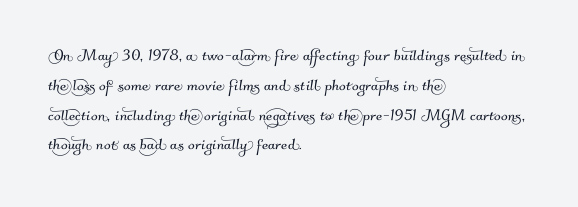
These lines are set flush left with a ragged right edge. The tracking reads as untouched default to a designer's eye. A typesetter would call this leading conventional body-copy spacing. This rendering features lettering with no underline.
